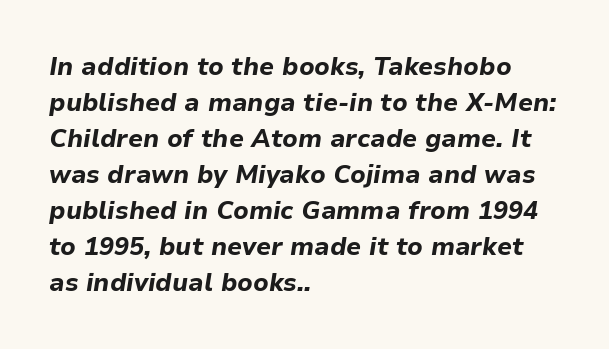
Honestly, the letter spacing is just normal — you wouldn't notice it. A bare baseline throughout the passage. Students, this is bold: see how much ink each stroke carries. Horizontally, the lines are justified to the leading edge only. A normal amount of white space separates one row of letters from the next.
